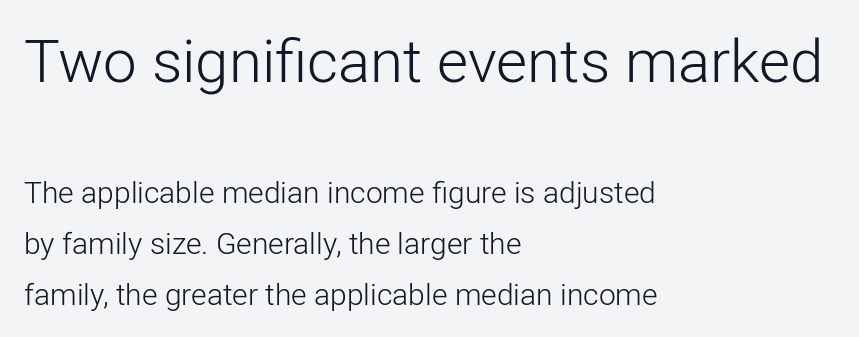
Decoration check: the copy has no underline. The typeface chosen for these lines omits serifs. Inter-character spacing is left at the font's built-in metrics. The typeface has the unassuming heft of standard copy or less.
